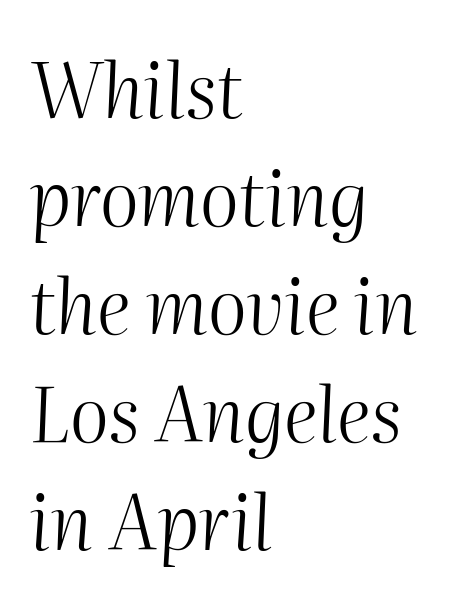
{"italic": "yes", "lean": "right", "slant_degrees": 2, "bold": "no", "weight": "light", "width": "normal", "stroke_contrast": "medium", "x_height": "medium", "monospaced": "no", "underline": "no", "align": "left", "line_spacing": "normal", "line_spacing_ratio": 1.44, "letter_spacing": "normal", "letter_spacing_em": 0.0, "glyph_px": 75}
